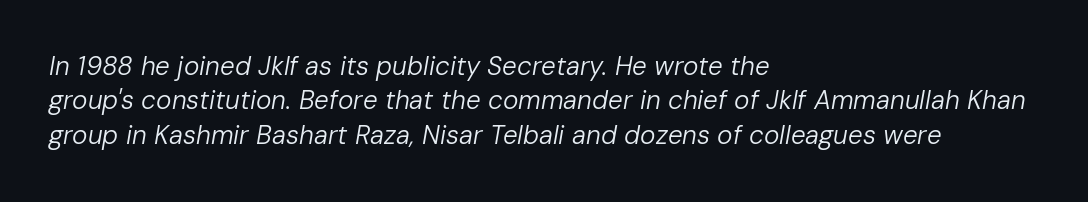
Descenders are the only things crossing below the line. Inter-character spacing is left at the font's built-in metrics. If you drew a ruler down the left edge, every line would touch it. Weight class: somewhere from thin through regular.
